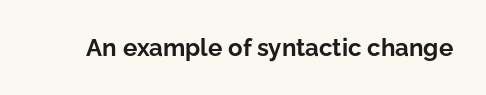
{"italic": "no", "bold": "yes", "underline": "no", "letter_spacing": "normal", "letter_spacing_em": 0.0, "glyph_px": 24}
